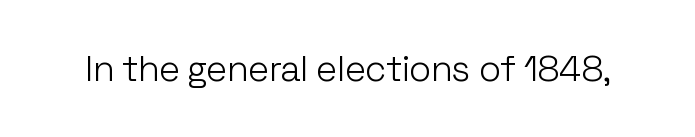
The image shows 36 px light sans-serif type, upright; set normal letter spacing, not underlined; low stroke contrast and a medium x-height.
